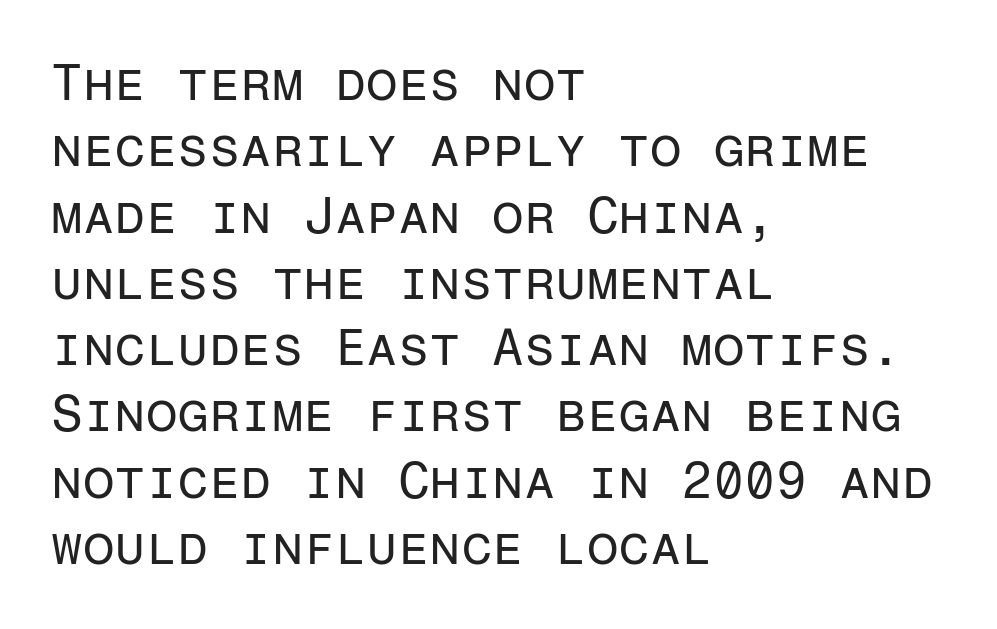
Q: Is the text bold? A: No.
Q: Is the text italic (slanted)? A: No, it is upright.
Q: Is the typeface a serif or a sans-serif typeface? A: Sans-serif.
Q: Is the text underlined? A: No.
Q: How is the paragraph aligned? A: Left-aligned.
Q: Is the spacing between letters normal or unusually wide? A: Normal.
Q: Is the spacing between lines tight, normal or loose? A: Normal.
Q: Width (condensed, normal, or wide)? A: Normal.
Q: Stroke contrast? A: Low.
Q: x-height? A: Medium.
Q: Monospaced? A: Yes.
